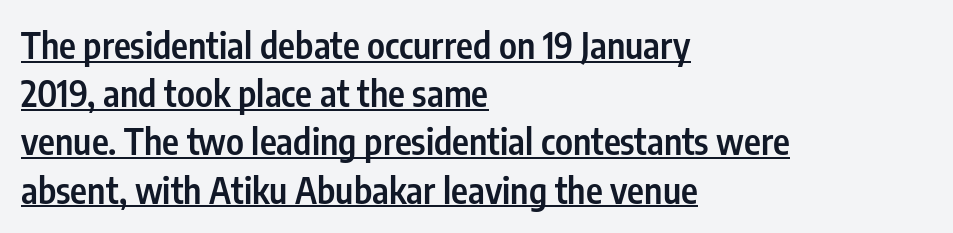
{"serif": "no", "italic": "no", "bold": "semi", "weight": "semibold", "width": "condensed", "stroke_contrast": "low", "x_height": "medium", "monospaced": "no", "underline": "yes", "align": "left", "line_spacing": "normal", "line_spacing_ratio": 1.34, "letter_spacing": "normal", "letter_spacing_em": 0.0, "glyph_px": 36}
